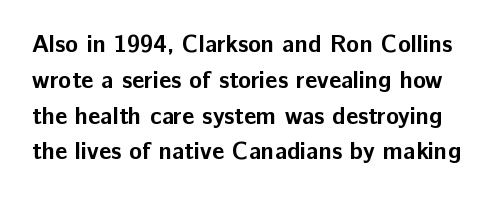
Q: Is the text bold? A: Yes.
Q: Is the text italic (slanted)? A: No, it is upright.
Q: Is the text underlined? A: No.
Q: Is the spacing between letters normal or unusually wide? A: Normal.
Q: Is the spacing between lines tight, normal or loose? A: Normal.
